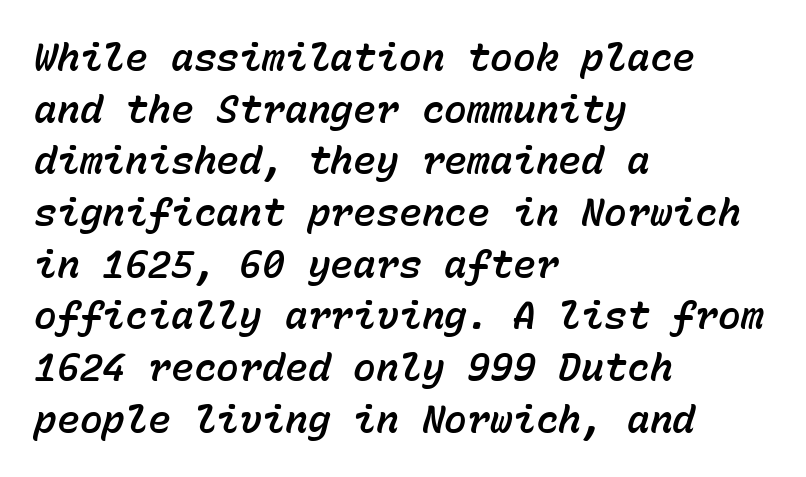
The image shows 38 px text type, italic (leaning right), monospaced; set left-aligned, normal line spacing (1.36x), normal letter spacing, not underlined; low stroke contrast and a medium x-height.
